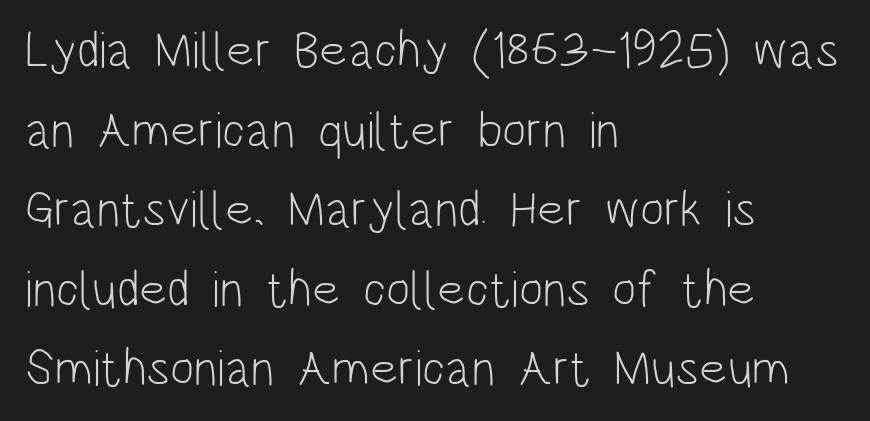
Here the designer chose a conventional face with non-uniform glyph widths. The string is rendered with underlining switched off. These lines sit exactly where default settings would place them. This is roman type, the default non-slanted kind. Each line starts at the same left margin while the right side varies. The type is set solid horizontally, with unmodified tracking.
